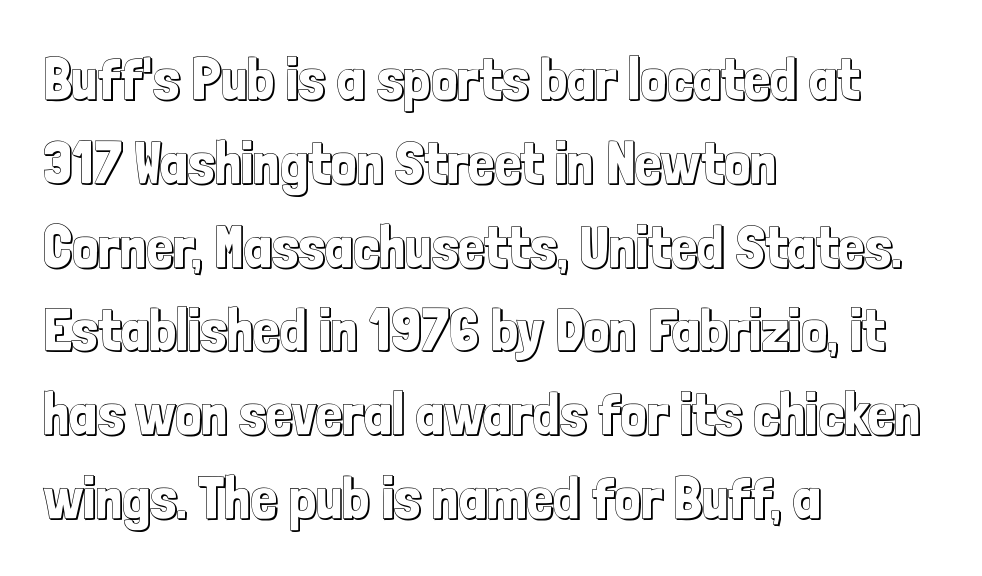
Q: Is the text italic (slanted)? A: No, it is upright.
Q: Is the text underlined? A: No.
Q: How is the paragraph aligned? A: Left-aligned.
Q: Is the spacing between letters normal or unusually wide? A: Normal.
Q: Is the spacing between lines tight, normal or loose? A: Normal.
Q: Width (condensed, normal, or wide)? A: Condensed.
Q: x-height? A: Medium.
Q: Monospaced? A: No.
